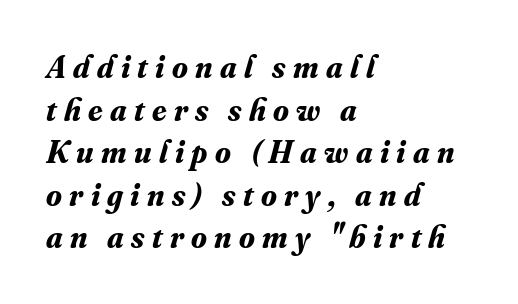
Regarding serifs, this sample has them. Short note: letters widely spaced. Looks like regular typesetting: each glyph gets only the width it needs. Compared with ordinary roman type, these characters are visibly tilted.
